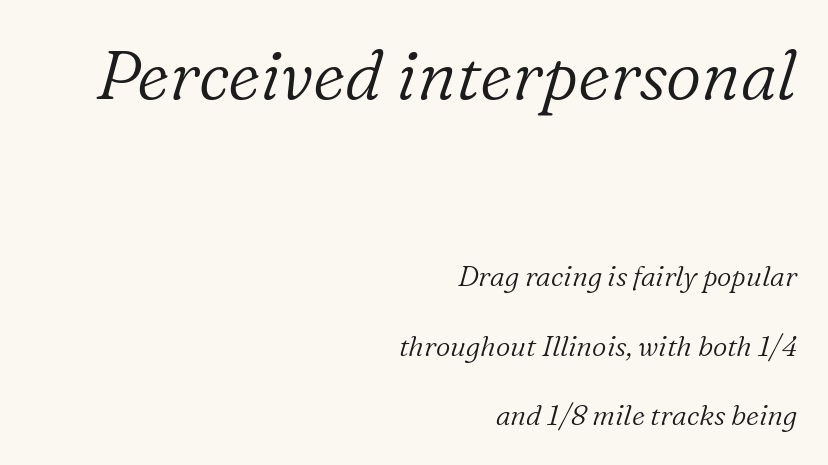
Q: Is the text bold? A: No.
Q: Is the text italic (slanted)? A: Yes, it leans right by about 16 degrees.
Q: Is the typeface a serif or a sans-serif typeface? A: Serif.
Q: Is the text underlined? A: No.
Q: How is the paragraph aligned? A: Right-aligned.
Q: Is the spacing between letters normal or unusually wide? A: Normal.
Q: Is the spacing between lines tight, normal or loose? A: Loose.
Q: Which block of text is set in a larger size, the first (top) or the second (bottom)? A: The first (top) one.
Q: Width (condensed, normal, or wide)? A: Normal.
Q: Stroke contrast? A: Low.
Q: x-height? A: Medium.
Q: Monospaced? A: No.
